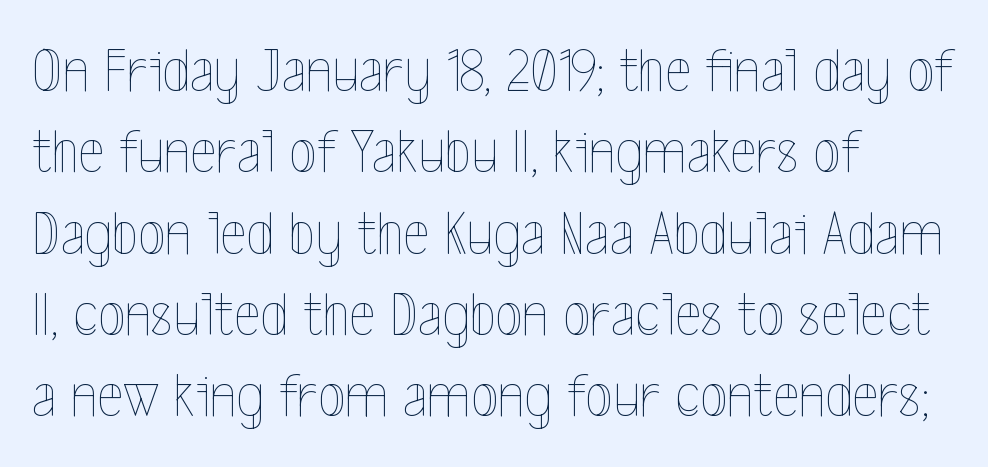
The image shows 63 px thin, condensed type, upright; set left-aligned, normal line spacing (1.29x), normal letter spacing, not underlined; a medium x-height.
